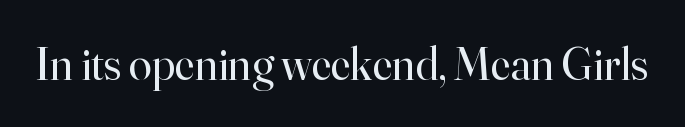
Q: Is the text bold? A: No.
Q: Is the text italic (slanted)? A: No, it is upright.
Q: Is the typeface a serif or a sans-serif typeface? A: Serif.
Q: Is the text underlined? A: No.
Q: Is the spacing between letters normal or unusually wide? A: Normal.
Q: Width (condensed, normal, or wide)? A: Normal.
Q: Stroke contrast? A: High.
Q: x-height? A: Small.
Q: Monospaced? A: No.
